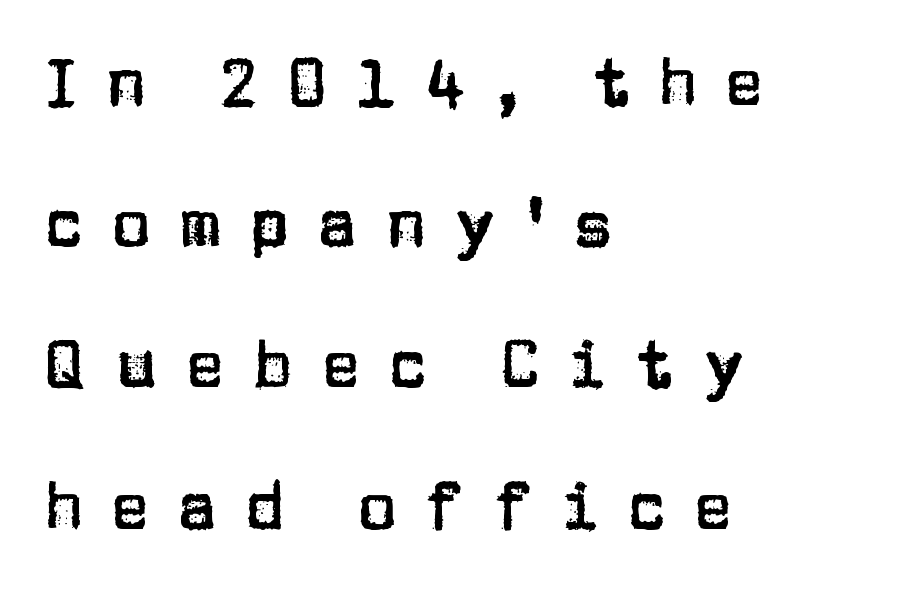
{"serif": "no", "italic": "no", "width": "normal", "stroke_contrast": "low", "x_height": "large", "monospaced": "no", "underline": "no", "align": "left", "line_spacing": "loose", "line_spacing_ratio": 2.14, "letter_spacing": "wide", "letter_spacing_em": 0.42, "glyph_px": 66}
